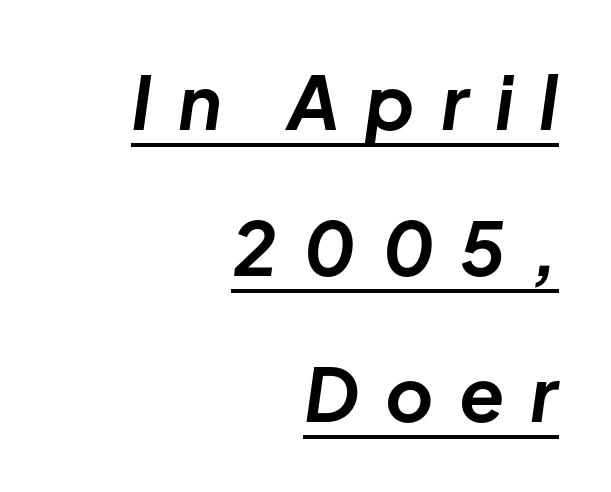
Q: Is the text bold? A: Yes.
Q: Is the text italic (slanted)? A: Yes, it leans right by about 8 degrees.
Q: Is the text underlined? A: Yes.
Q: How is the paragraph aligned? A: Right-aligned.
Q: Is the spacing between letters normal or unusually wide? A: Unusually wide.
Q: Is the spacing between lines tight, normal or loose? A: Loose.
Q: Width (condensed, normal, or wide)? A: Normal.
Q: Stroke contrast? A: Low.
Q: x-height? A: Medium.
Q: Monospaced? A: No.
